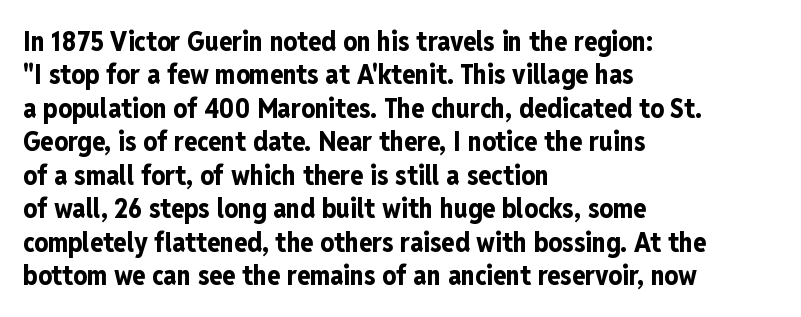
{"italic": "no", "bold": "yes", "underline": "no", "align": "left", "line_spacing_ratio": 1.24, "letter_spacing": "normal", "letter_spacing_em": 0.0, "glyph_px": 27}
